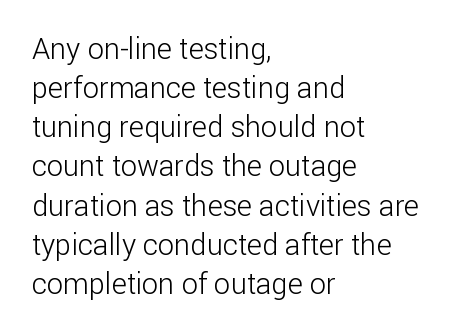
Normally led — the rows are evenly, conventionally spaced. Is the type heavy? It reads as light-to-regular instead. A roman cut, with each character standing at attention. Here the designer chose a conventional face with non-uniform glyph widths. Type style note: lacks serifs. Any mark beneath the type? The region is blank.
